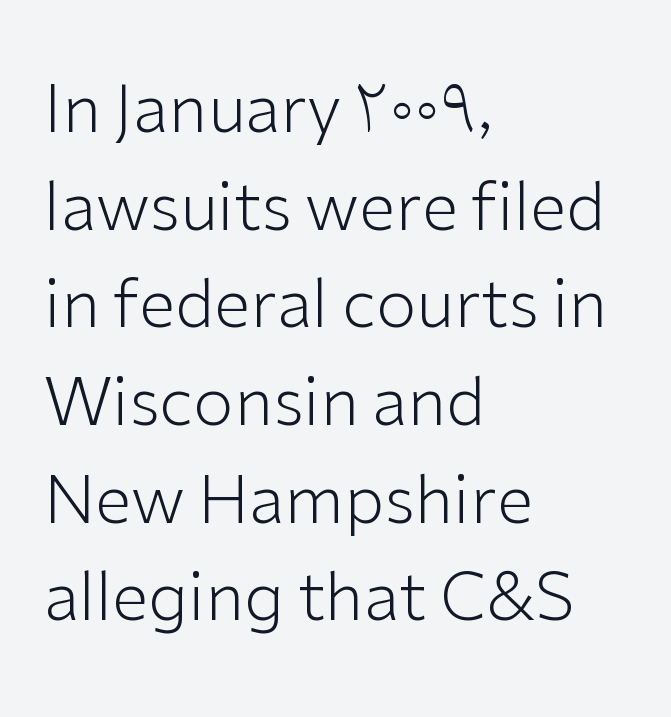
Q: Is the text bold? A: No.
Q: Is the text italic (slanted)? A: No, it is upright.
Q: Is the typeface a serif or a sans-serif typeface? A: Sans-serif.
Q: Is the text underlined? A: No.
Q: How is the paragraph aligned? A: Left-aligned.
Q: Is the spacing between letters normal or unusually wide? A: Normal.
Q: Is the spacing between lines tight, normal or loose? A: Normal.
Q: Width (condensed, normal, or wide)? A: Normal.
Q: Stroke contrast? A: Low.
Q: x-height? A: Medium.
Q: Monospaced? A: No.
